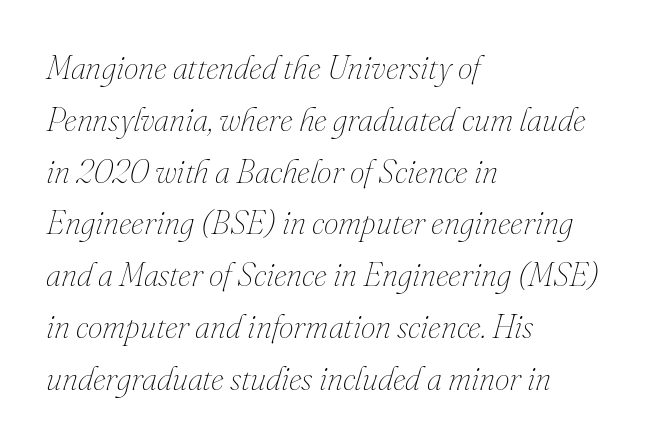
{"italic": "yes", "lean": "right", "slant_degrees": 16, "bold": "no", "weight": "thin", "width": "normal", "stroke_contrast": "medium", "x_height": "small", "monospaced": "no", "underline": "no", "align": "left", "line_spacing": "normal", "line_spacing_ratio": 1.57, "letter_spacing": "normal", "letter_spacing_em": 0.0, "glyph_px": 33}
